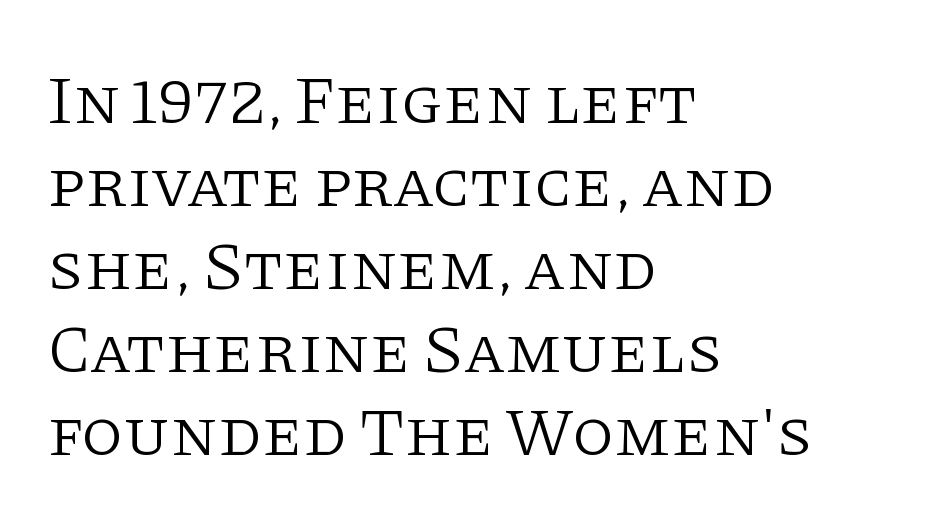
Q: Is the text bold? A: No.
Q: Is the text italic (slanted)? A: No, it is upright.
Q: Is the typeface a serif or a sans-serif typeface? A: Serif.
Q: Is the text underlined? A: No.
Q: How is the paragraph aligned? A: Left-aligned.
Q: Is the spacing between letters normal or unusually wide? A: Normal.
Q: Width (condensed, normal, or wide)? A: Normal.
Q: Stroke contrast? A: Low.
Q: x-height? A: Large.
Q: Monospaced? A: No.
